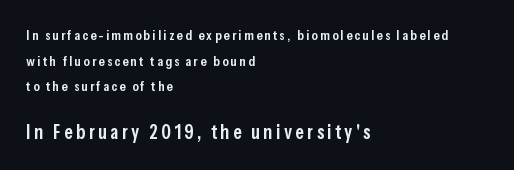
Quick note: not italic, upright. Nobody drew a line under any word here. Alignment: flush left. Slightly chunky letters — semibold, I'd say, not full bold.
